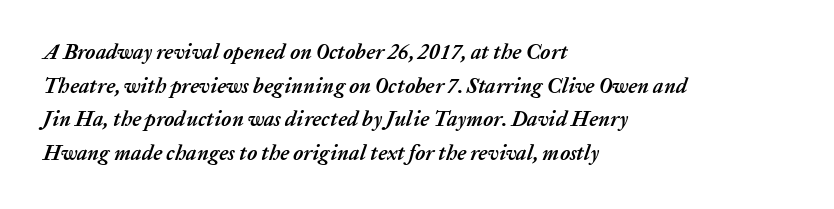
{"italic": "yes", "lean": "right", "slant_degrees": 20, "bold": "yes", "underline": "no", "align": "left", "line_spacing": "normal", "line_spacing_ratio": 1.6, "letter_spacing": "normal", "letter_spacing_em": 0.0, "glyph_px": 21}
